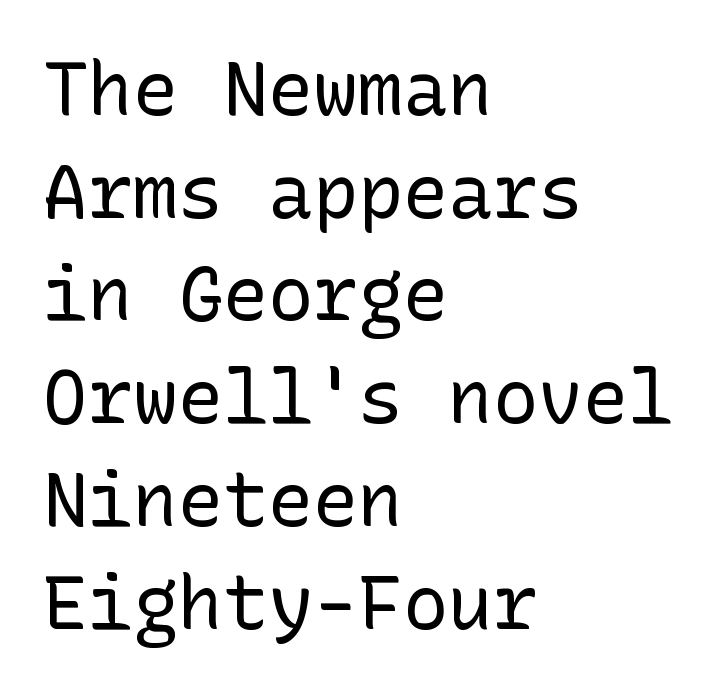
{"serif": "no", "italic": "no", "bold": "no", "weight": "regular", "width": "normal", "stroke_contrast": "low", "x_height": "medium", "underline": "no", "align": "left", "line_spacing": "normal", "line_spacing_ratio": 1.37, "letter_spacing": "normal", "letter_spacing_em": 0.0, "glyph_px": 75}
